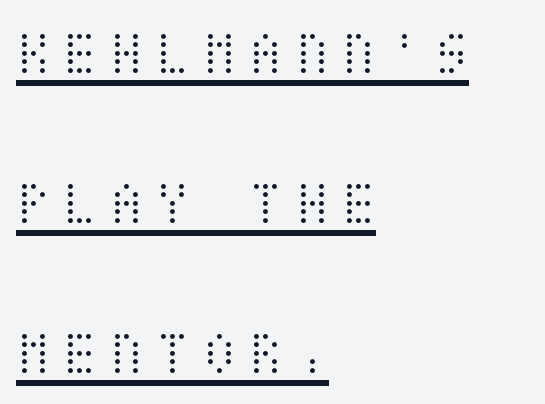
The typeface has the unassuming heft of standard copy or less. This sample uses an upright cut, with every glyph sitting square on the baseline. A baseline rule has been typeset under these characters. Short and long lines alike share a common starting point at left. Horizontal bands of white between lines are thick stripes.
